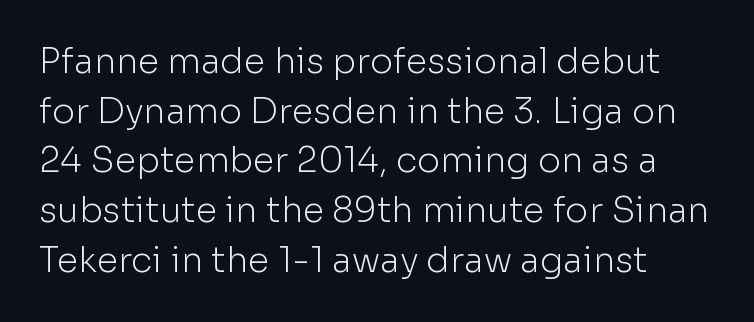
Q: Is the text bold? A: No.
Q: Is the text italic (slanted)? A: No, it is upright.
Q: Is the typeface a serif or a sans-serif typeface? A: Sans-serif.
Q: Is the text underlined? A: No.
Q: Is the spacing between letters normal or unusually wide? A: Normal.
Q: Is the spacing between lines tight, normal or loose? A: Normal.
Q: Width (condensed, normal, or wide)? A: Normal.
Q: Stroke contrast? A: Low.
Q: x-height? A: Medium.
Q: Monospaced? A: No.
